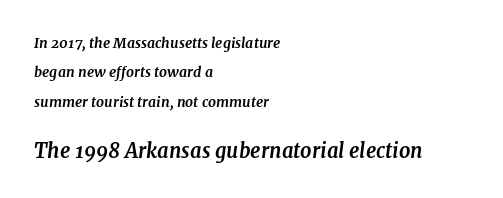
The image shows 20 px bold type, italic (leaning right); set left-aligned, loose line spacing (2.09x), normal letter spacing, not underlined; the second (bottom) block is 1.43x larger.
